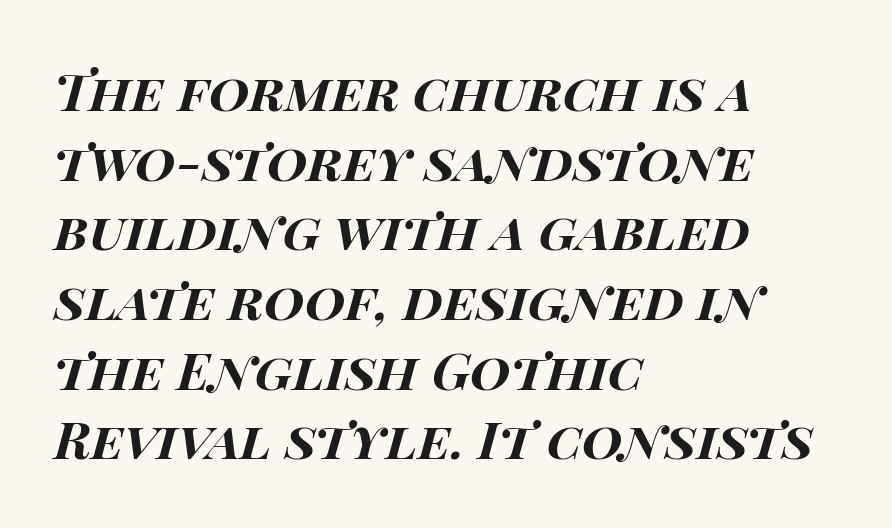
Q: Is the text bold? A: Yes.
Q: Is the text italic (slanted)? A: Yes, it leans right by about 15 degrees.
Q: Is the text underlined? A: No.
Q: How is the paragraph aligned? A: Left-aligned.
Q: Is the spacing between letters normal or unusually wide? A: Normal.
Q: Is the spacing between lines tight, normal or loose? A: Normal.
Q: Width (condensed, normal, or wide)? A: Wide.
Q: Stroke contrast? A: High.
Q: x-height? A: Large.
Q: Monospaced? A: No.
